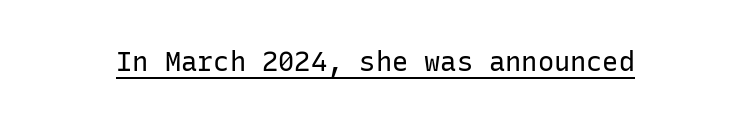
Vertical stems look standard width or narrower in stroke. This sample carries an underscore along the baseline area. Notice how the stems are strictly vertical — no italics here. Spacing between characters is what you'd get straight out of the box.
